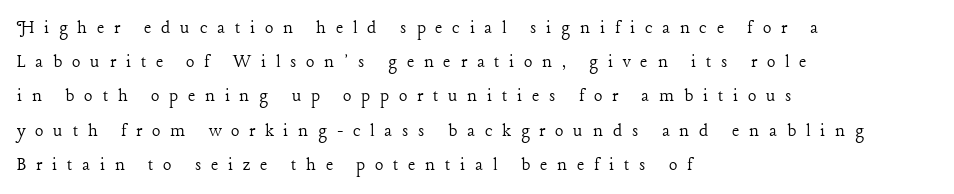
Q: Is the text bold? A: No.
Q: Is the text italic (slanted)? A: No, it is upright.
Q: Is the text underlined? A: No.
Q: How is the paragraph aligned? A: Left-aligned.
Q: Is the spacing between letters normal or unusually wide? A: Unusually wide.
